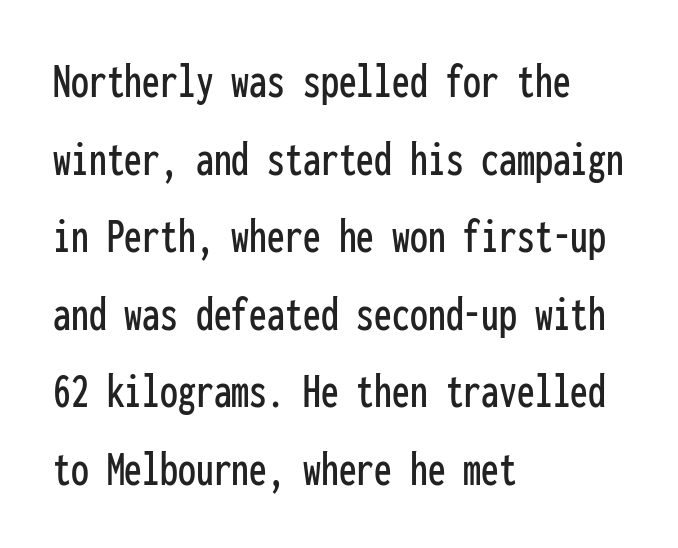
{"serif": "no", "italic": "no", "width": "condensed", "stroke_contrast": "low", "x_height": "medium", "monospaced": "yes", "underline": "no", "align": "left", "line_spacing": "normal", "line_spacing_ratio": 1.52, "letter_spacing": "normal", "letter_spacing_em": 0.0, "glyph_px": 51}
